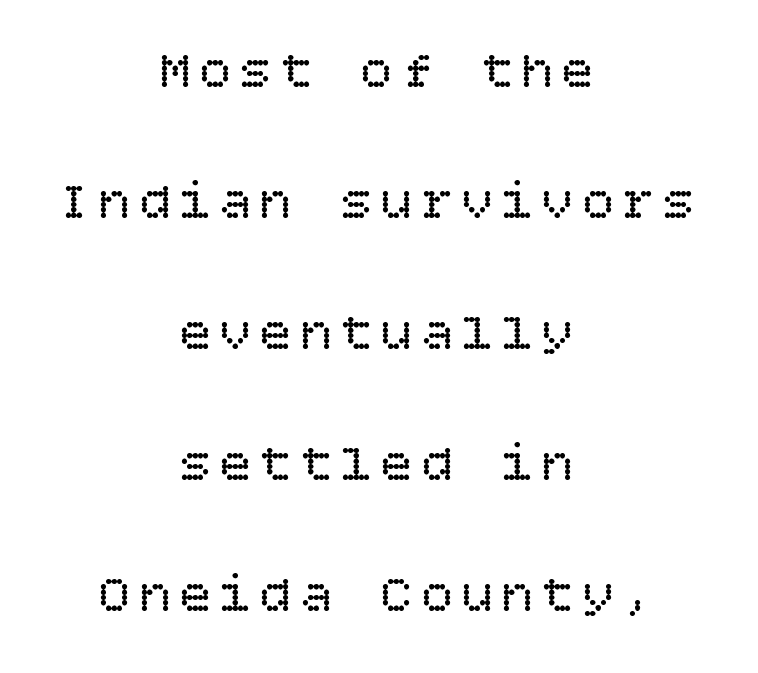
{"italic": "no", "bold": "no", "weight": "regular", "width": "normal", "stroke_contrast": "low", "x_height": "large", "underline": "no", "align": "center", "line_spacing": "loose", "line_spacing_ratio": 2.47, "glyph_px": 53}
